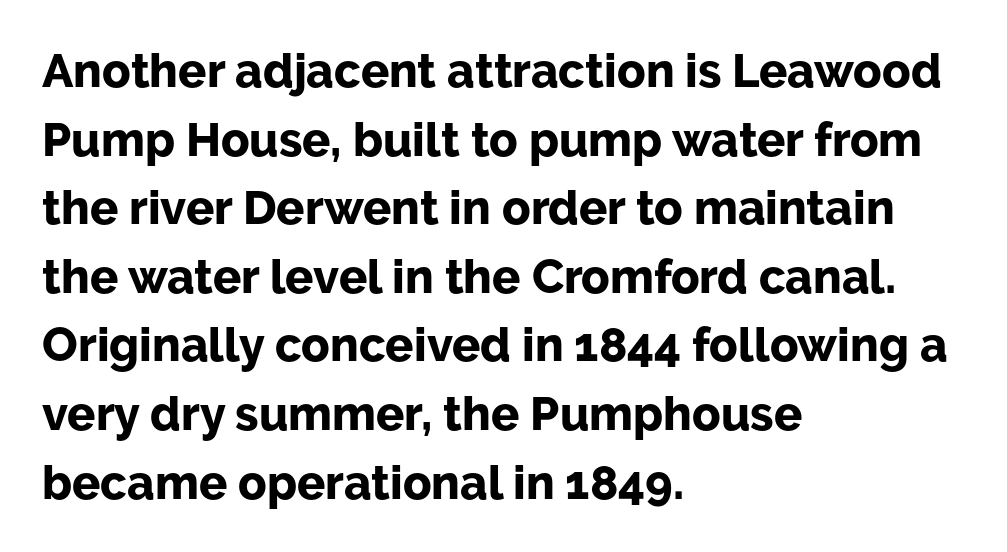
{"serif": "no", "italic": "no", "bold": "yes", "weight": "bold", "width": "normal", "stroke_contrast": "low", "x_height": "medium", "monospaced": "no", "underline": "no", "align": "left", "line_spacing": "normal", "line_spacing_ratio": 1.46, "letter_spacing": "normal", "letter_spacing_em": 0.0, "glyph_px": 47}
